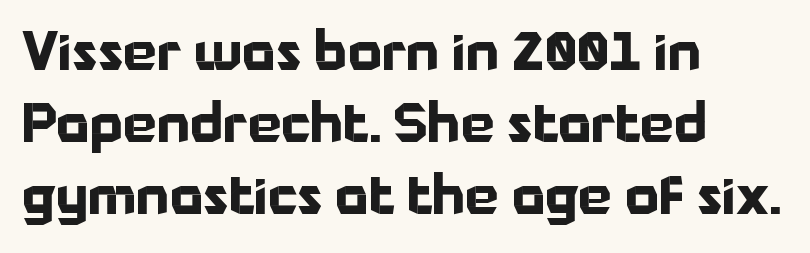
The setting favours the left margin, as ordinary paragraphs usually do. Words appear dense and cohesive because spacing is normal. Posture: upright roman. Beneath every word, the page is bare. These lines are composed in type without serifs.
